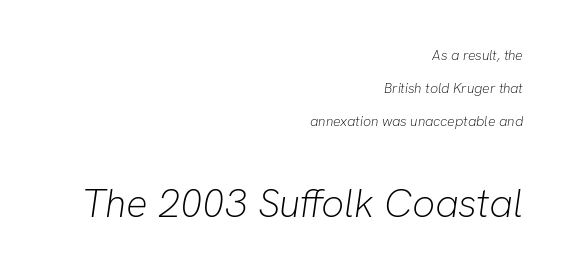
The image shows 40 px light type, italic (leaning right); set right-aligned, loose line spacing (2.36x), normal letter spacing, not underlined; the second (bottom) block is 2.86x larger; low stroke contrast and a medium x-height.
